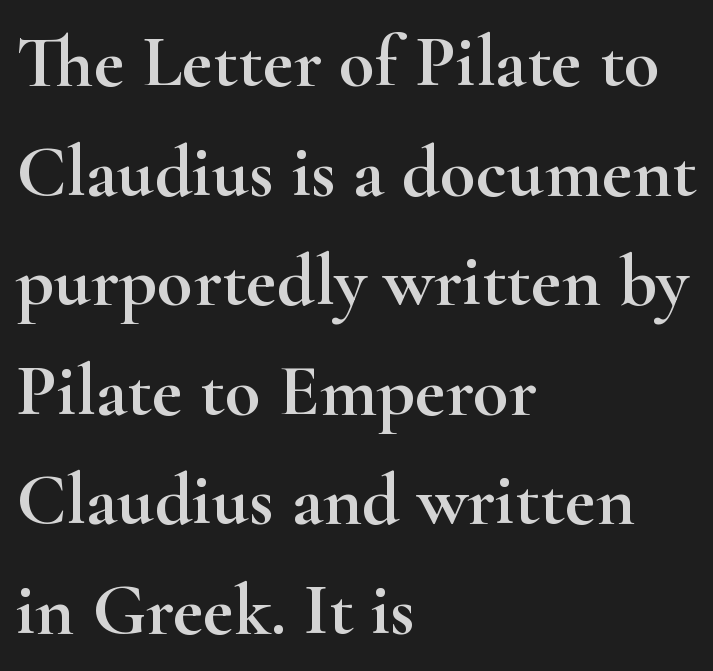
The image shows 74 px wide serif type, upright; set left-aligned, normal line spacing (1.48x), normal letter spacing, not underlined; high stroke contrast and a small x-height.
